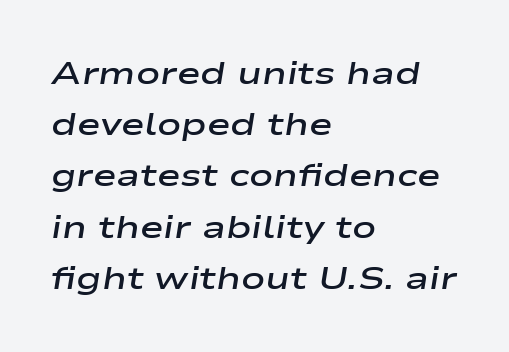
The letterforms sit shoulder to shoulder at normal distance. You could not count columns in this text — the font is proportionally spaced. If you drew a line through each stem, it would be angled. The lines sit at an ordinary, default distance from one another. This rendering features lettering with no underline. Notice the strokes are somewhat thickened but not fully heavy: this is a semibold.
